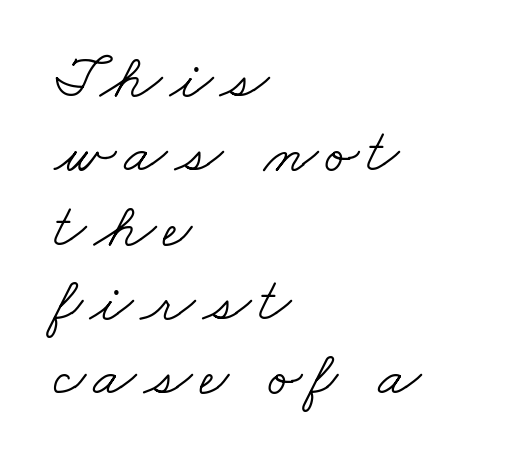
Q: Is the text bold? A: No.
Q: Is the typeface a serif or a sans-serif typeface? A: Serif.
Q: Is the text underlined? A: No.
Q: How is the paragraph aligned? A: Left-aligned.
Q: Width (condensed, normal, or wide)? A: Wide.
Q: Stroke contrast? A: Low.
Q: x-height? A: Small.
Q: Monospaced? A: No.
